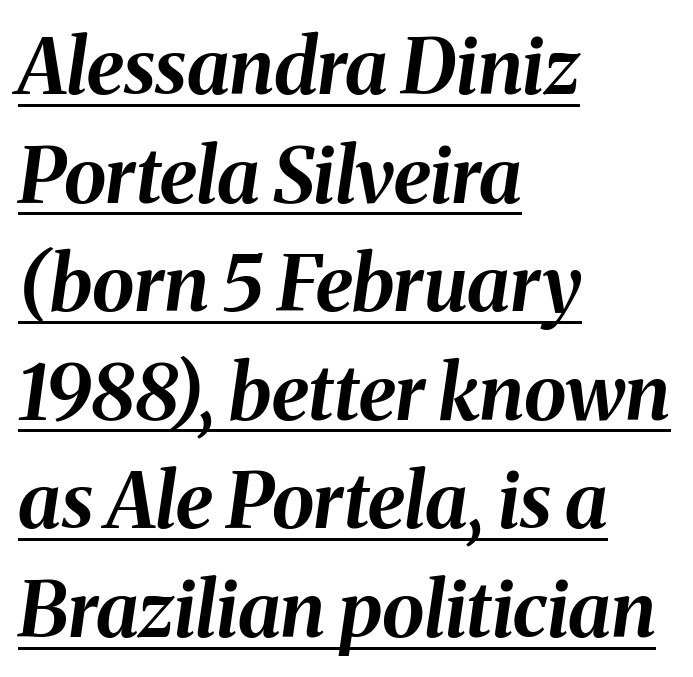
The image shows 77 px bold type, italic (leaning right); set left-aligned, normal line spacing (1.41x), normal letter spacing, underlined; medium stroke contrast and a medium x-height.
